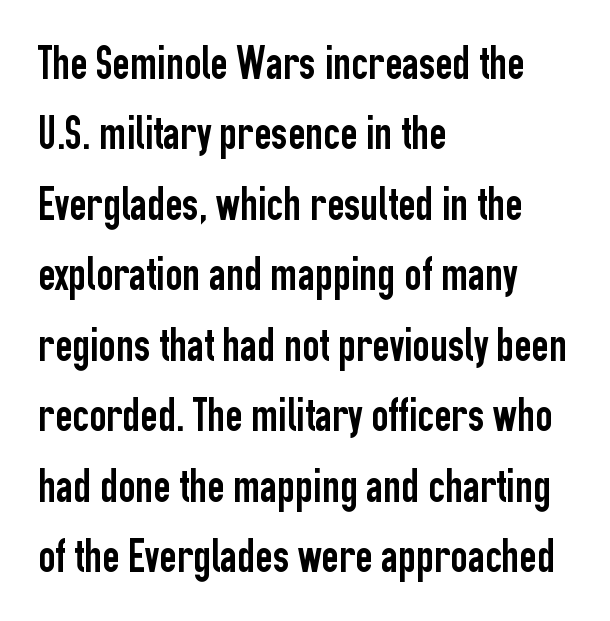
The image shows 47 px condensed sans-serif type, upright; set left-aligned, normal line spacing (1.5x), normal letter spacing, not underlined; low stroke contrast and a medium x-height.
